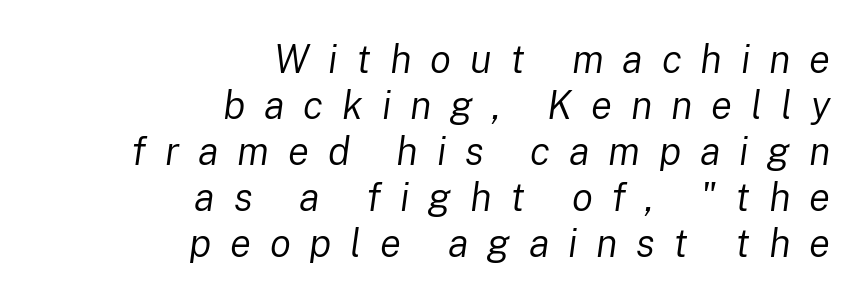
Q: Is the text bold? A: No.
Q: Is the text italic (slanted)? A: Yes, it leans right by about 8 degrees.
Q: Is the text underlined? A: No.
Q: How is the paragraph aligned? A: Right-aligned.
Q: Is the spacing between letters normal or unusually wide? A: Unusually wide.
Q: Width (condensed, normal, or wide)? A: Normal.
Q: Stroke contrast? A: Low.
Q: x-height? A: Medium.
Q: Monospaced? A: No.
